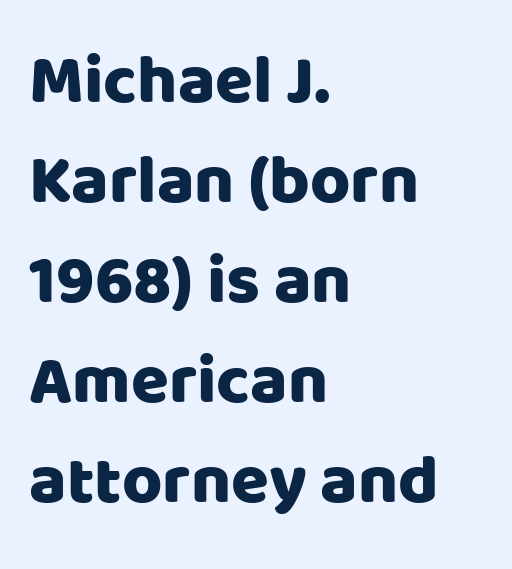
Q: Is the text italic (slanted)? A: No, it is upright.
Q: Is the typeface a serif or a sans-serif typeface? A: Sans-serif.
Q: Is the text underlined? A: No.
Q: How is the paragraph aligned? A: Left-aligned.
Q: Is the spacing between letters normal or unusually wide? A: Normal.
Q: Is the spacing between lines tight, normal or loose? A: Normal.
Q: Width (condensed, normal, or wide)? A: Normal.
Q: Stroke contrast? A: Low.
Q: x-height? A: Large.
Q: Monospaced? A: No.
